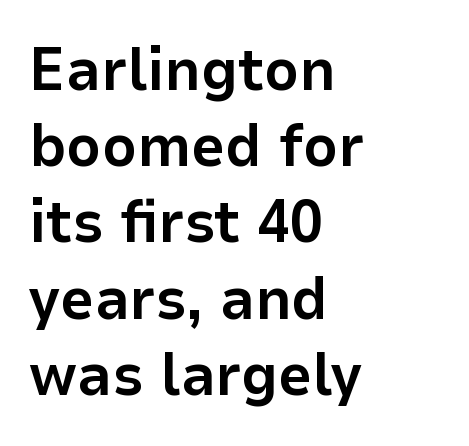
Q: Is the text bold? A: Yes.
Q: Is the text italic (slanted)? A: No, it is upright.
Q: Is the typeface a serif or a sans-serif typeface? A: Sans-serif.
Q: Is the text underlined? A: No.
Q: How is the paragraph aligned? A: Left-aligned.
Q: Is the spacing between letters normal or unusually wide? A: Normal.
Q: Is the spacing between lines tight, normal or loose? A: Normal.
Q: Width (condensed, normal, or wide)? A: Normal.
Q: Stroke contrast? A: Low.
Q: x-height? A: Medium.
Q: Monospaced? A: No.
